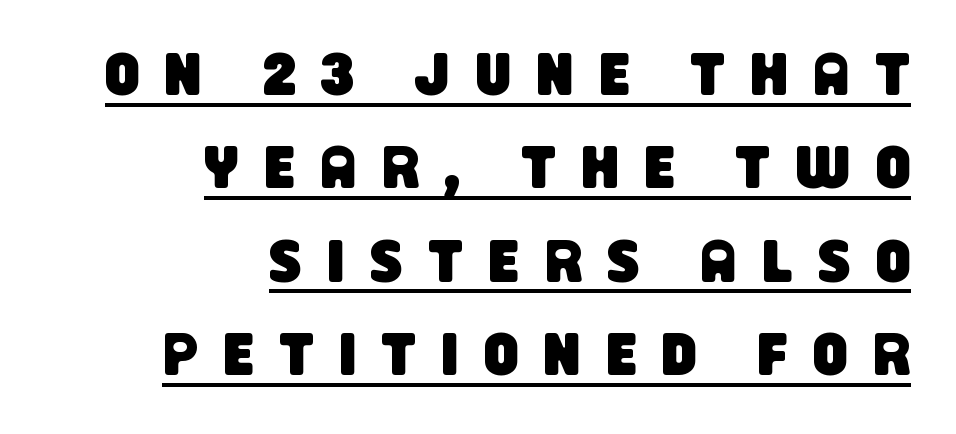
The image shows 61 px condensed sans-serif type; set right-aligned, normal line spacing (1.53x), unusually wide letter spacing (+0.41 em), underlined; low stroke contrast and a large x-height.
